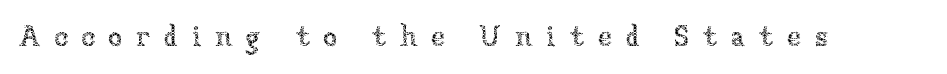
The area under the type is left untouched. The face looks like a standard text weight, possibly lighter. When letters stand straight like this, we call the style roman or upright. The letters advance in unequal steps, a hallmark of proportional type. Glyph-to-glyph distance is far greater than everyday printed text.
